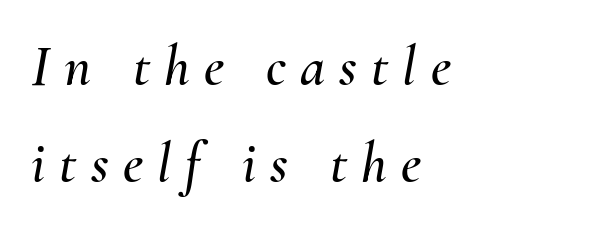
{"italic": "yes", "lean": "right", "slant_degrees": 10, "width": "normal", "stroke_contrast": "medium", "x_height": "small", "monospaced": "no", "underline": "no", "align": "left", "line_spacing_ratio": 1.71, "letter_spacing": "wide", "letter_spacing_em": 0.25, "glyph_px": 57}
